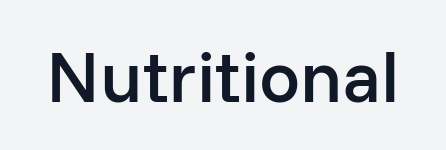
{"serif": "no", "italic": "no", "bold": "semi", "weight": "semibold", "width": "normal", "stroke_contrast": "low", "x_height": "medium", "monospaced": "no", "underline": "no", "letter_spacing": "normal", "letter_spacing_em": 0.0, "glyph_px": 73}
